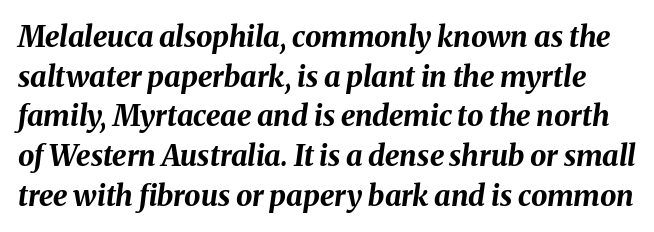
The image shows 29 px bold type, italic (leaning right); set normal line spacing (1.37x), normal letter spacing, not underlined; medium stroke contrast and a medium x-height.
